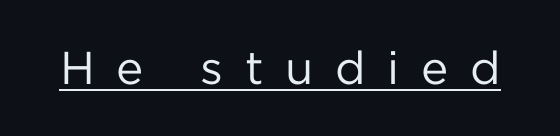
Varying glyph widths throughout — classic text-font behaviour. Look at the tracking — it's clearly loosened, letters drifting apart. Compared with undecorated copy, this sample adds a rule below the words. Vertical stems look standard width or narrower in stroke. Each letter's strokes conclude bluntly, with no projecting serifs.
